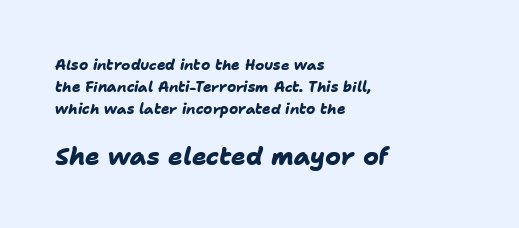
{"bold": "yes", "underline": "no", "align": "left", "line_spacing": "normal", "line_spacing_ratio": 1.56, "letter_spacing": "normal", "letter_spacing_em": 0.0, "larger_block": "second", "size_ratio": 1.71, "glyph_px": 24}
